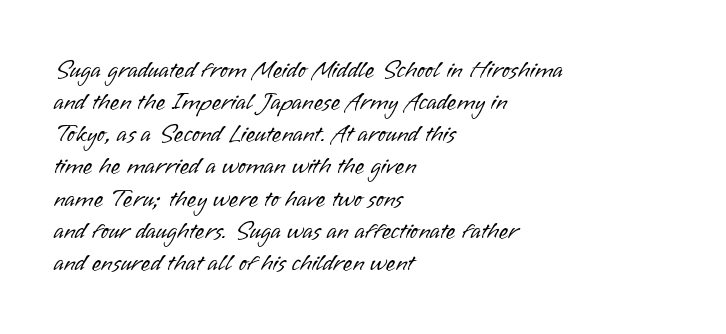
{"bold": "no", "underline": "no", "align": "left", "line_spacing": "normal", "line_spacing_ratio": 1.34, "letter_spacing": "normal", "letter_spacing_em": 0.0, "glyph_px": 24}
